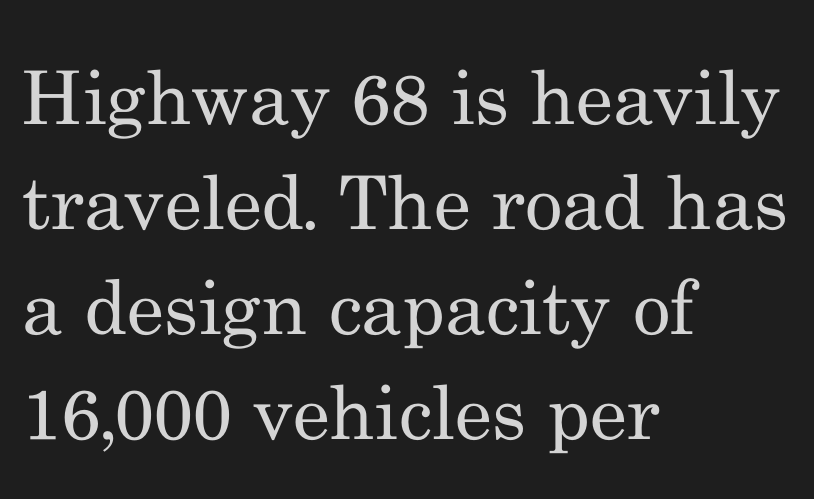
A quiet, ordinary-to-light weight characterises the typeface. The tracking reads as untouched default to a designer's eye. A typesetter would call this proportional, since set widths differ per character. The text was rendered using a seriffed face with decorative stroke endings. Regular leading.
